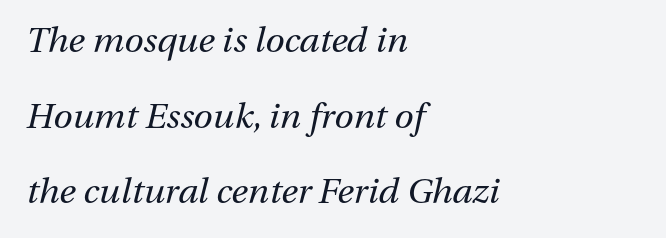
The image shows 35 px regular-weight type, italic (leaning right); set left-aligned, loose line spacing (2.16x), normal letter spacing, not underlined; medium stroke contrast and a medium x-height.
